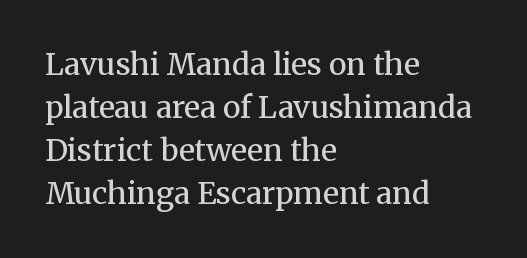
{"serif": "yes", "italic": "no", "bold": "no", "weight": "regular", "width": "normal", "stroke_contrast": "medium", "x_height": "medium", "monospaced": "no", "underline": "no", "align": "left", "line_spacing": "normal", "line_spacing_ratio": 1.43, "letter_spacing": "normal", "letter_spacing_em": 0.0, "glyph_px": 30}
